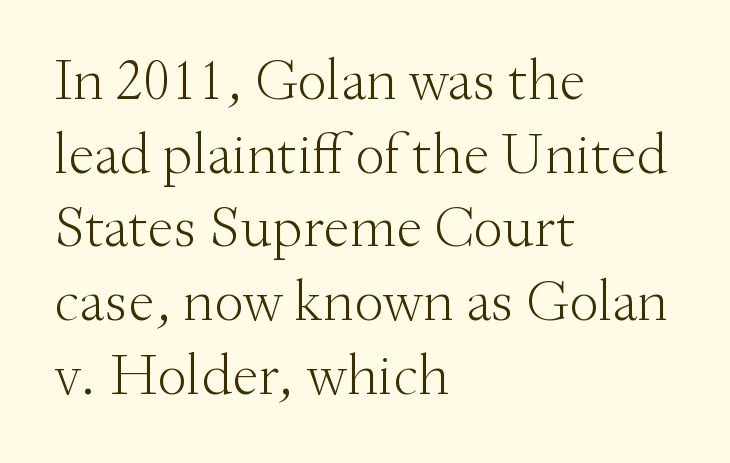
The image shows 59 px light serif type, upright; set left-aligned, normal line spacing (1.25x), normal letter spacing, not underlined; medium stroke contrast and a small x-height.
